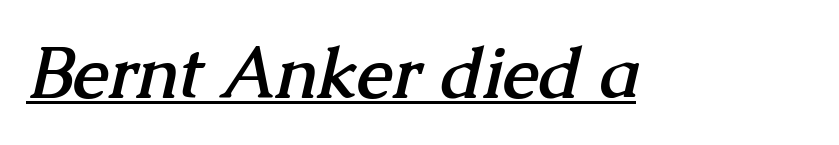
{"serif": "yes", "bold": "yes", "weight": "semibold", "width": "normal", "stroke_contrast": "medium", "x_height": "medium", "monospaced": "no", "underline": "yes", "letter_spacing": "normal", "letter_spacing_em": 0.0, "glyph_px": 71}
